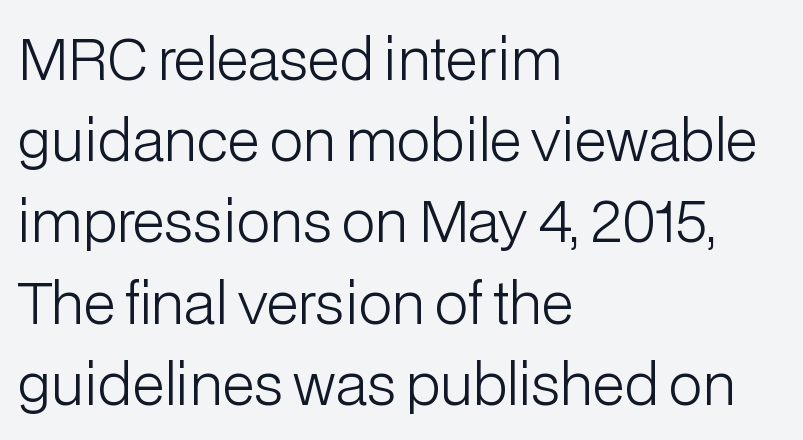
Varying glyph widths throughout — classic text-font behaviour. The lettering holds an erect, upright posture throughout. Letters rest on an invisible, unmarked baseline. Check where the strokes stop: nothing finishes them off — pure sans. Compared with a typical body face, this is equally light or lighter still. Horizontally, the lines are justified to the leading edge only.
